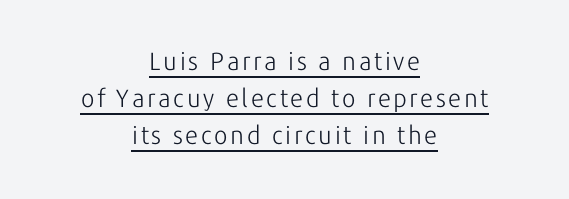
{"italic": "no", "bold": "no", "underline": "yes", "align": "center", "line_spacing": "normal", "line_spacing_ratio": 1.48, "glyph_px": 25}
